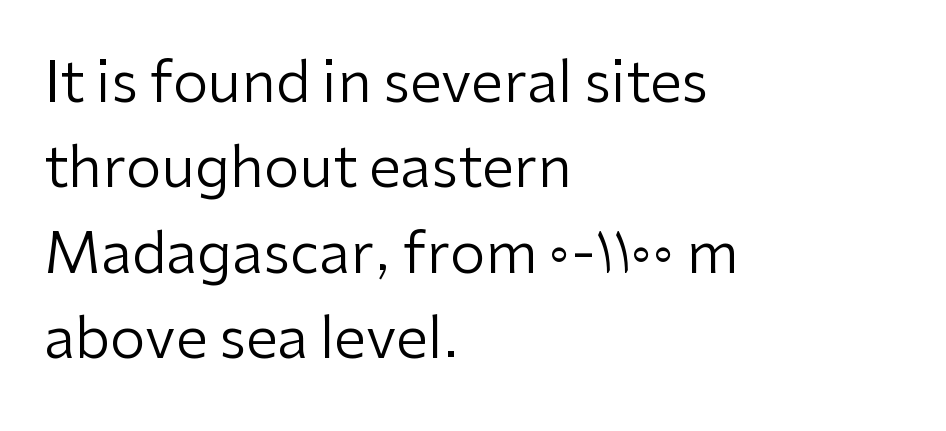
{"serif": "no", "italic": "no", "bold": "no", "weight": "regular", "width": "normal", "stroke_contrast": "low", "x_height": "medium", "monospaced": "no", "underline": "no", "align": "left", "line_spacing": "normal", "line_spacing_ratio": 1.5, "letter_spacing": "normal", "letter_spacing_em": 0.0, "glyph_px": 57}
